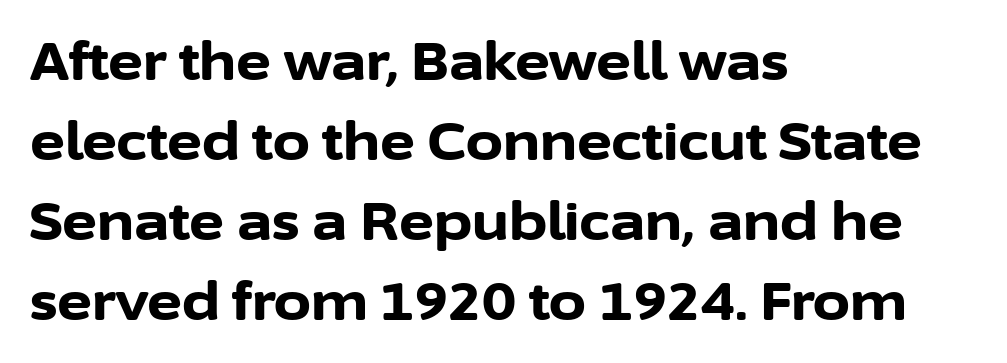
A typesetter would call this proportional, since set widths differ per character. This is heavy type, rendered in bold. These lines keep a tight, regular rhythm from letter to letter. The gap between lines stays unmarked. Reading down the column, the eye jumps a familiar distance to each next line.
